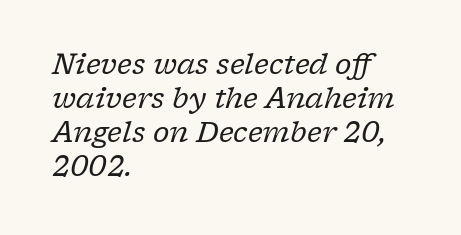
The letters advance in unequal steps, a hallmark of proportional type. Underline: absent. The rag falls on the right side of this text block. An italicized treatment has been applied to the whole sample. This sample uses a serif face.
